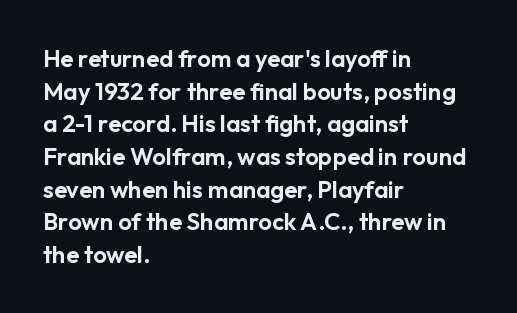
The vertical gap from one line to the next is medium. The rendering keeps characters at their native spacing. The axis of the letterforms is exactly vertical. Bare-footed words on every line. In CSS terms this would be text-align: left.
